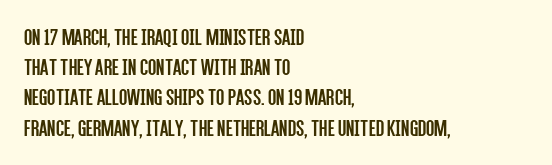
Q: Is the text bold? A: No.
Q: Is the text italic (slanted)? A: No, it is upright.
Q: Is the text underlined? A: No.
Q: How is the paragraph aligned? A: Left-aligned.
Q: Is the spacing between letters normal or unusually wide? A: Normal.
Q: Is the spacing between lines tight, normal or loose? A: Normal.
